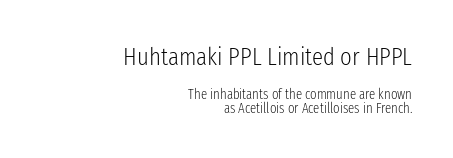
There is no visible air inserted between adjacent glyphs. Which chunk is bigger? The first one — the top block dwarfs the bottom. The weight would be labelled regular, book, light, or lighter still. The passage shown stacks its lines with hardly any gap.
